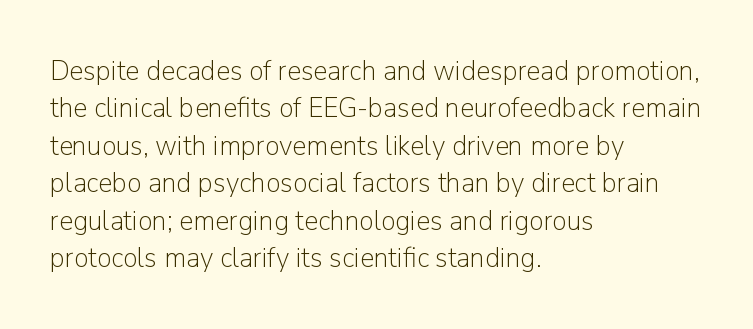
Q: Is the text bold? A: No.
Q: Is the text italic (slanted)? A: No, it is upright.
Q: Is the typeface a serif or a sans-serif typeface? A: Sans-serif.
Q: Is the text underlined? A: No.
Q: How is the paragraph aligned? A: Left-aligned.
Q: Is the spacing between letters normal or unusually wide? A: Normal.
Q: Is the spacing between lines tight, normal or loose? A: Normal.
Q: Width (condensed, normal, or wide)? A: Normal.
Q: Stroke contrast? A: Low.
Q: x-height? A: Medium.
Q: Monospaced? A: No.
